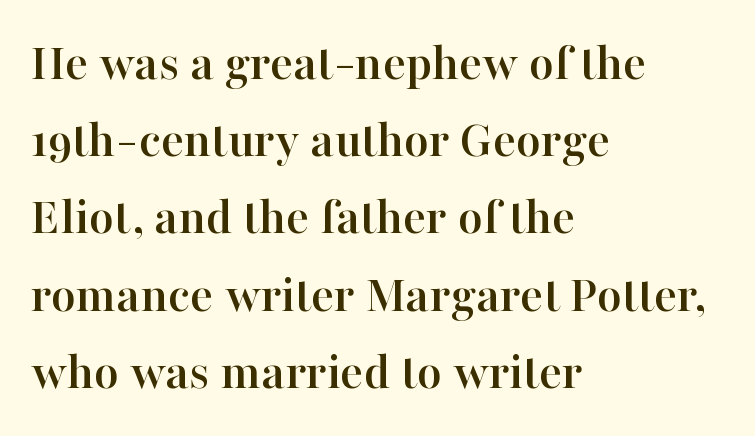
{"serif": "yes", "italic": "no", "width": "normal", "stroke_contrast": "high", "x_height": "medium", "monospaced": "no", "underline": "no", "align": "left", "line_spacing": "normal", "line_spacing_ratio": 1.43, "letter_spacing": "normal", "letter_spacing_em": 0.0, "glyph_px": 54}
